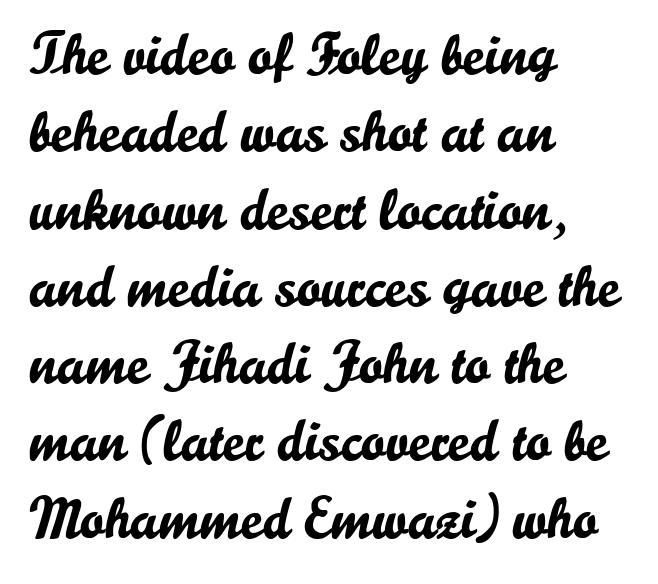
Q: Is the text italic (slanted)? A: Yes.
Q: Is the typeface a serif or a sans-serif typeface? A: Sans-serif.
Q: Is the text underlined? A: No.
Q: How is the paragraph aligned? A: Left-aligned.
Q: Is the spacing between letters normal or unusually wide? A: Normal.
Q: Is the spacing between lines tight, normal or loose? A: Normal.
Q: Width (condensed, normal, or wide)? A: Normal.
Q: Stroke contrast? A: Low.
Q: x-height? A: Small.
Q: Monospaced? A: No.
